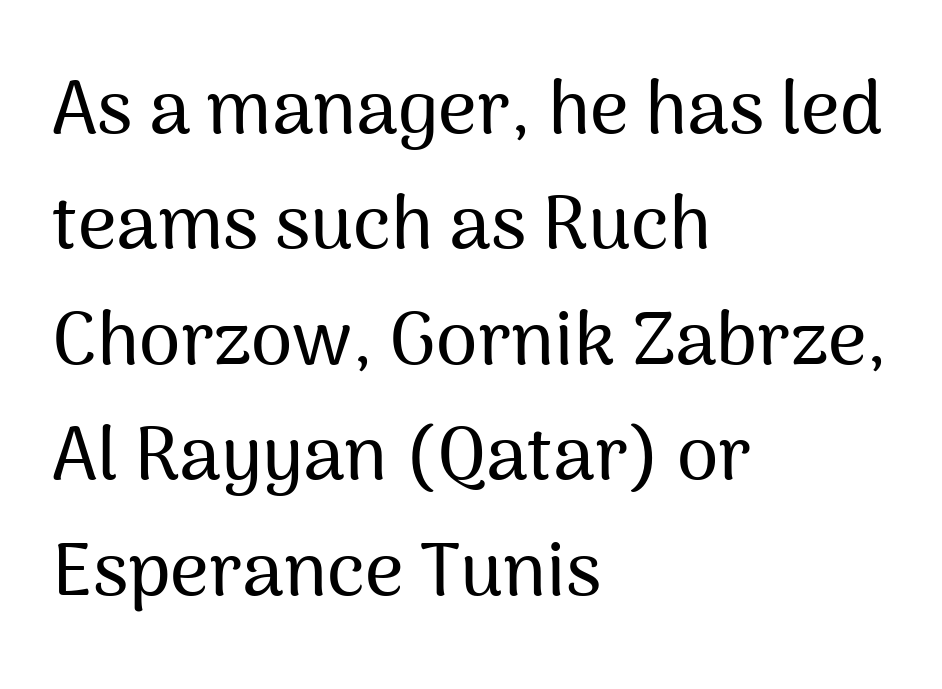
{"serif": "no", "italic": "no", "width": "normal", "stroke_contrast": "medium", "x_height": "medium", "monospaced": "no", "underline": "no", "align": "left", "line_spacing": "normal", "line_spacing_ratio": 1.54, "letter_spacing": "normal", "letter_spacing_em": 0.0, "glyph_px": 75}
